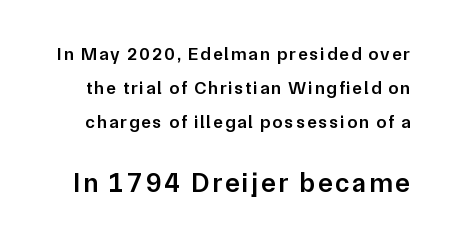
Posture: upright roman. The passage shown begins with its smaller block and ends with its larger one. These words are printed semibold, heavier than regular yet not bold. Does the leading feel generous? Absolutely, it's lavish. Quick note: underline off.
